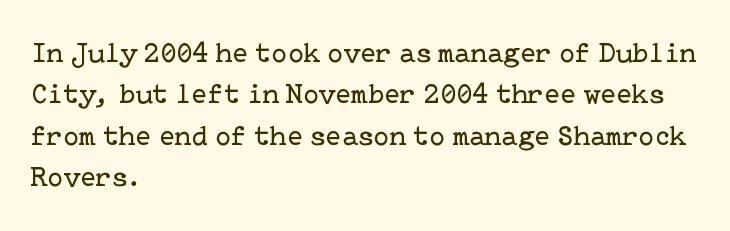
Q: Is the text bold? A: No.
Q: Is the text italic (slanted)? A: No, it is upright.
Q: Is the typeface a serif or a sans-serif typeface? A: Serif.
Q: Is the text underlined? A: No.
Q: How is the paragraph aligned? A: Left-aligned.
Q: Is the spacing between letters normal or unusually wide? A: Normal.
Q: Is the spacing between lines tight, normal or loose? A: Normal.
Q: Width (condensed, normal, or wide)? A: Normal.
Q: Stroke contrast? A: Low.
Q: x-height? A: Medium.
